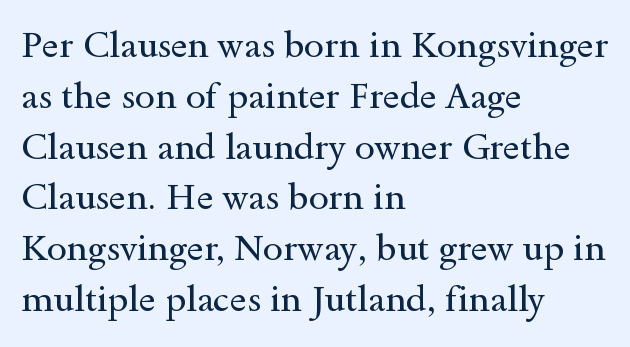
Q: Is the text bold? A: No.
Q: Is the text italic (slanted)? A: No, it is upright.
Q: Is the typeface a serif or a sans-serif typeface? A: Serif.
Q: Is the text underlined? A: No.
Q: How is the paragraph aligned? A: Left-aligned.
Q: Is the spacing between letters normal or unusually wide? A: Normal.
Q: Is the spacing between lines tight, normal or loose? A: Normal.
Q: Width (condensed, normal, or wide)? A: Wide.
Q: x-height? A: Small.
Q: Monospaced? A: No.
